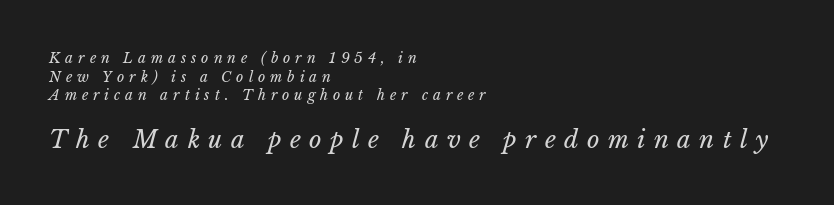
{"bold": "no", "underline": "no", "align": "left", "line_spacing": "normal", "line_spacing_ratio": 1.33, "letter_spacing": "wide", "letter_spacing_em": 0.35, "larger_block": "second", "size_ratio": 1.71, "glyph_px": 24}
